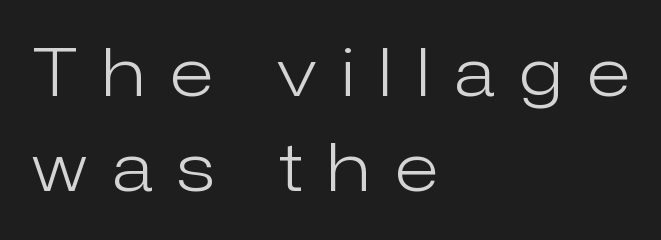
{"serif": "no", "italic": "no", "bold": "no", "weight": "light", "width": "normal", "stroke_contrast": "low", "x_height": "medium", "monospaced": "no", "underline": "no", "align": "left", "line_spacing": "normal", "line_spacing_ratio": 1.44, "letter_spacing": "wide", "letter_spacing_em": 0.38, "glyph_px": 66}
